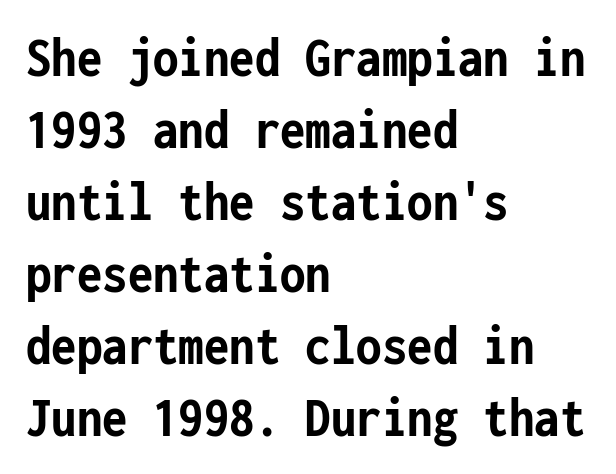
Q: Is the text bold? A: Yes.
Q: Is the text italic (slanted)? A: No, it is upright.
Q: Is the typeface a serif or a sans-serif typeface? A: Sans-serif.
Q: Is the text underlined? A: No.
Q: How is the paragraph aligned? A: Left-aligned.
Q: Is the spacing between letters normal or unusually wide? A: Normal.
Q: Width (condensed, normal, or wide)? A: Condensed.
Q: Stroke contrast? A: Low.
Q: x-height? A: Medium.
Q: Monospaced? A: Yes.
